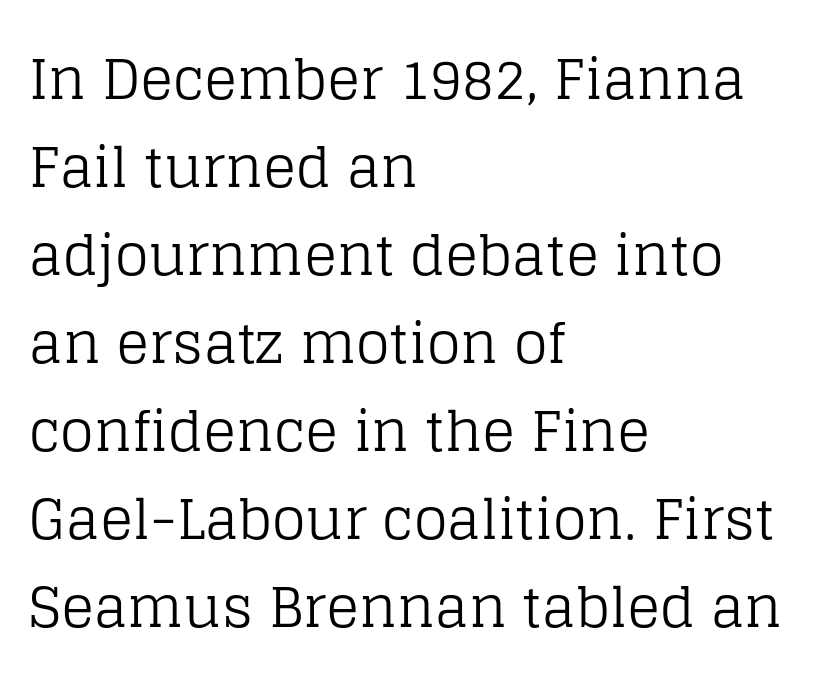
The image shows 55 px regular-weight serif type, upright; set left-aligned, normal line spacing (1.6x), normal letter spacing, not underlined; low stroke contrast and a large x-height.
